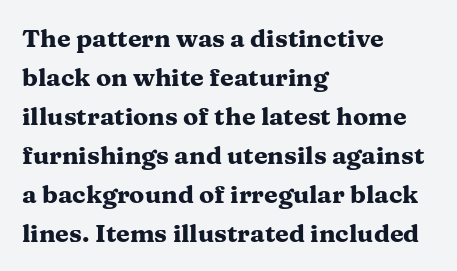
{"italic": "no", "bold": "yes", "underline": "no", "align": "left", "line_spacing": "normal", "line_spacing_ratio": 1.56, "letter_spacing": "normal", "letter_spacing_em": 0.0, "glyph_px": 25}
